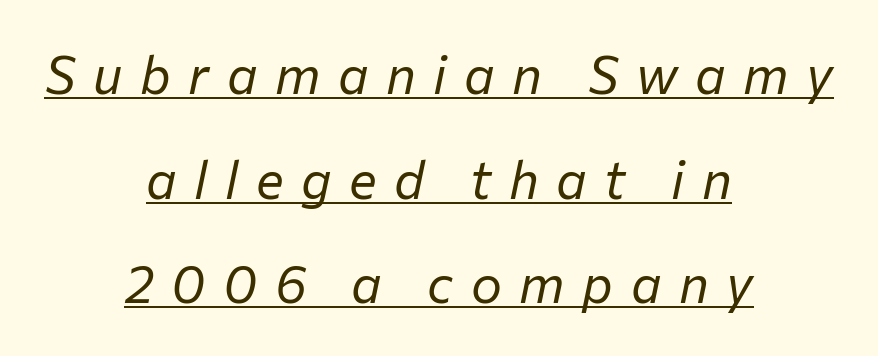
The image shows 52 px regular-weight type, italic (leaning right); set centered, loose line spacing (2.01x), unusually wide letter spacing (+0.34 em), underlined; low stroke contrast and a medium x-height.
